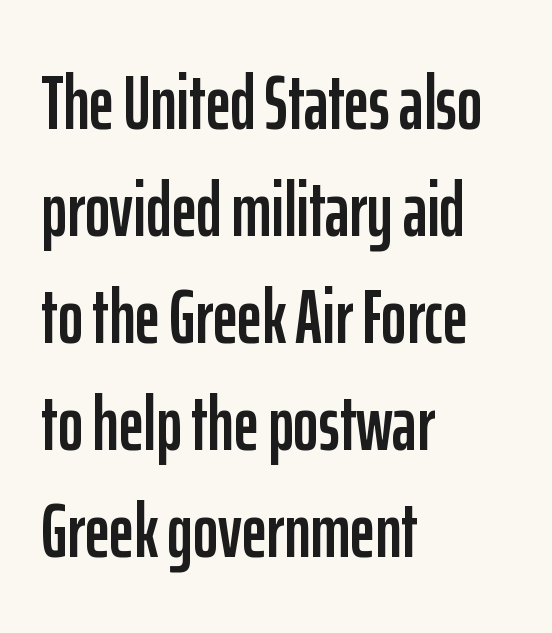
The image shows 77 px condensed sans-serif type, upright; set left-aligned, normal line spacing (1.39x), normal letter spacing, not underlined; low stroke contrast and a medium x-height.
